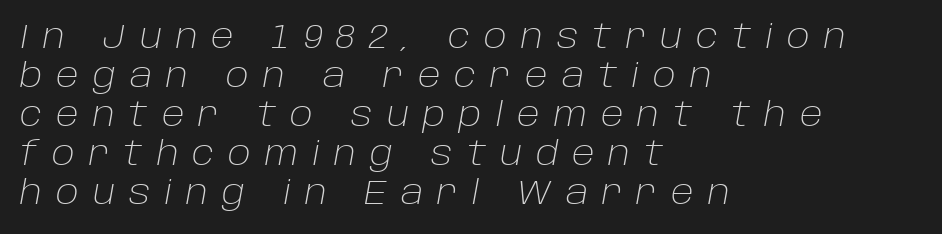
Q: Is the text bold? A: No.
Q: Is the text italic (slanted)? A: Yes, it leans right by about 10 degrees.
Q: Is the text underlined? A: No.
Q: How is the paragraph aligned? A: Left-aligned.
Q: Is the spacing between letters normal or unusually wide? A: Unusually wide.
Q: Is the spacing between lines tight, normal or loose? A: Tight.
Q: Width (condensed, normal, or wide)? A: Normal.
Q: Stroke contrast? A: Low.
Q: x-height? A: Large.
Q: Monospaced? A: No.
